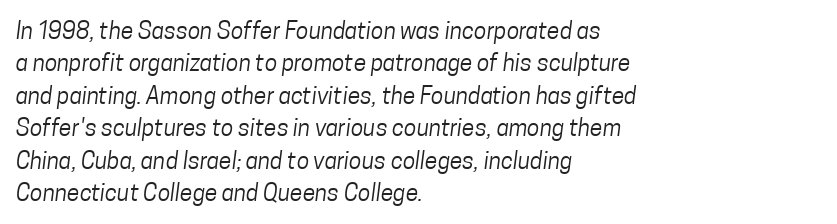
The image shows 23 px text type; set left-aligned, normal line spacing (1.41x), normal letter spacing, not underlined.
